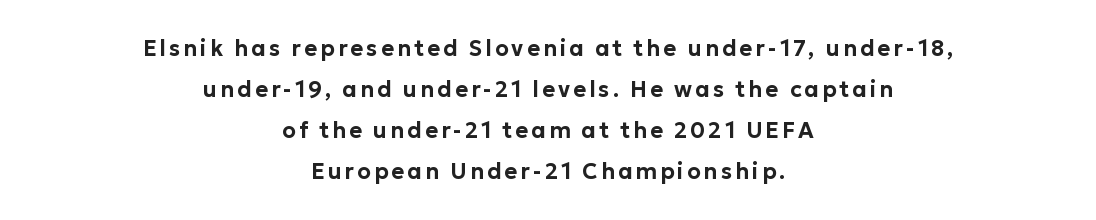
The image shows 22 px text type, upright; set centered, line spacing 1.86x, not underlined.
